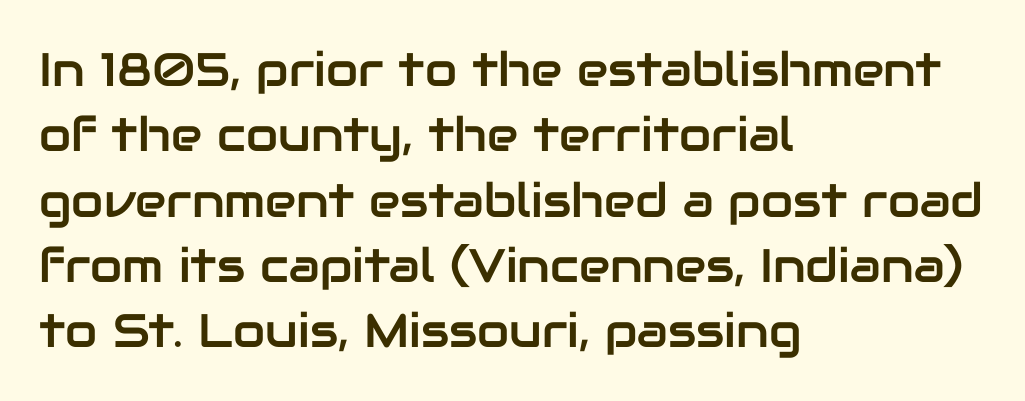
{"serif": "no", "italic": "no", "width": "normal", "stroke_contrast": "low", "x_height": "medium", "monospaced": "no", "underline": "no", "align": "left", "line_spacing": "normal", "line_spacing_ratio": 1.39, "letter_spacing": "normal", "letter_spacing_em": 0.0, "glyph_px": 47}
